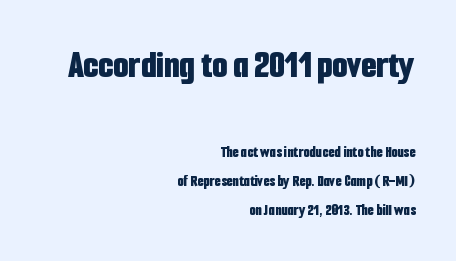
The image shows 39 px bold, condensed sans-serif type, upright; set right-aligned, line spacing 1.8x, normal letter spacing, not underlined; the first (top) block is 2.44x larger; low stroke contrast and a medium x-height.
